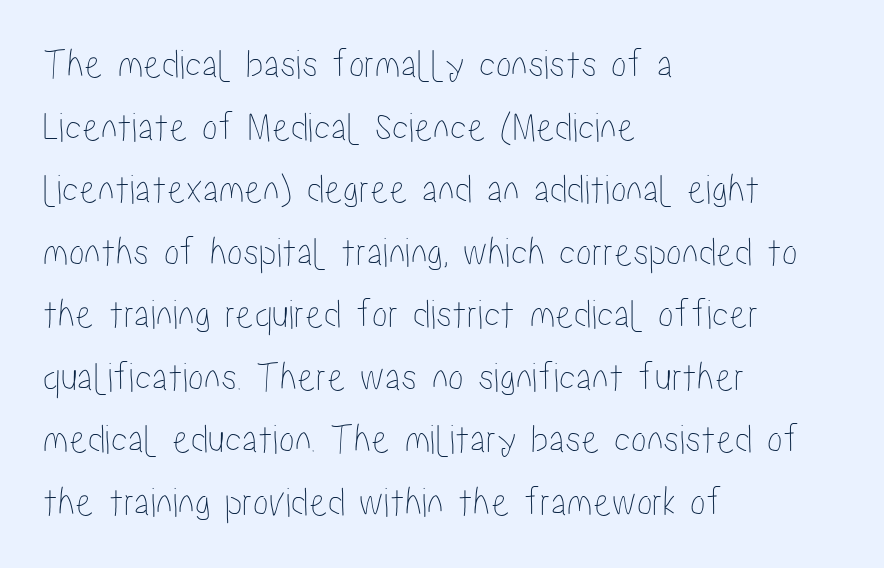
Q: Is the text italic (slanted)? A: No, it is upright.
Q: Is the text underlined? A: No.
Q: How is the paragraph aligned? A: Left-aligned.
Q: Is the spacing between letters normal or unusually wide? A: Normal.
Q: Is the spacing between lines tight, normal or loose? A: Normal.
Q: Width (condensed, normal, or wide)? A: Condensed.
Q: Stroke contrast? A: Low.
Q: x-height? A: Medium.
Q: Monospaced? A: No.
